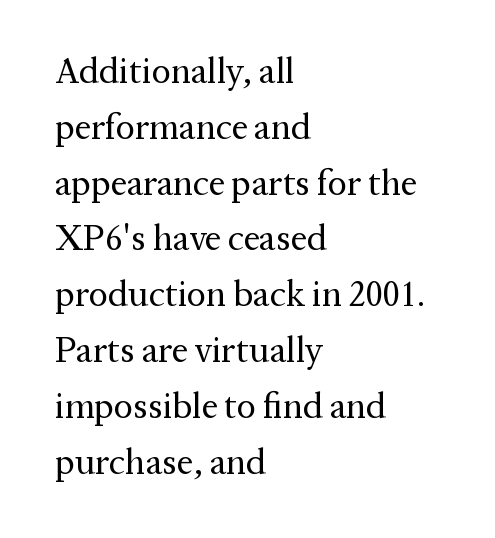
The image shows 36 px regular-weight serif type, upright; set left-aligned, normal line spacing (1.55x), normal letter spacing, not underlined; medium stroke contrast and a medium x-height.
